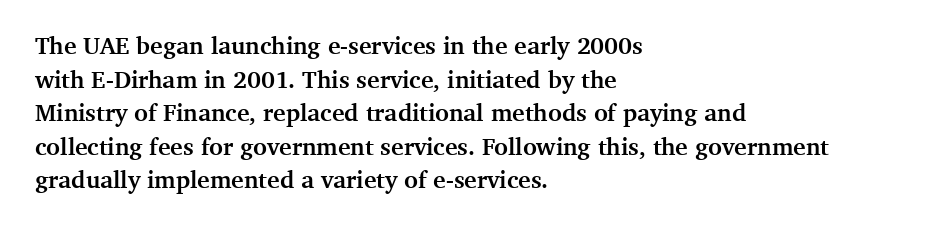
Q: Is the text bold? A: Yes.
Q: Is the text italic (slanted)? A: No, it is upright.
Q: Is the text underlined? A: No.
Q: How is the paragraph aligned? A: Left-aligned.
Q: Is the spacing between letters normal or unusually wide? A: Normal.
Q: Is the spacing between lines tight, normal or loose? A: Normal.
